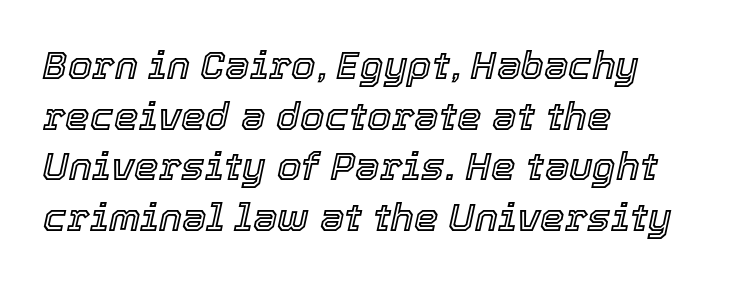
The passage shown is typed in a proportional face where columns would drift. If you measured baseline to baseline, you'd find a middling distance. These lines are set flush left with a ragged right edge. This rendering leaves character spacing at its baseline value. The lettering tilts uniformly, giving the passage an italic look. Descender tails drop into unmarked territory.
